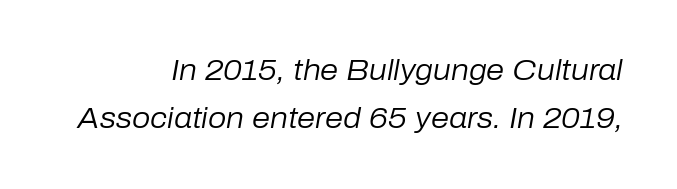
The image shows 29 px regular-weight type, italic (leaning right); set right-aligned, normal line spacing (1.64x), normal letter spacing, not underlined; low stroke contrast and a medium x-height.
